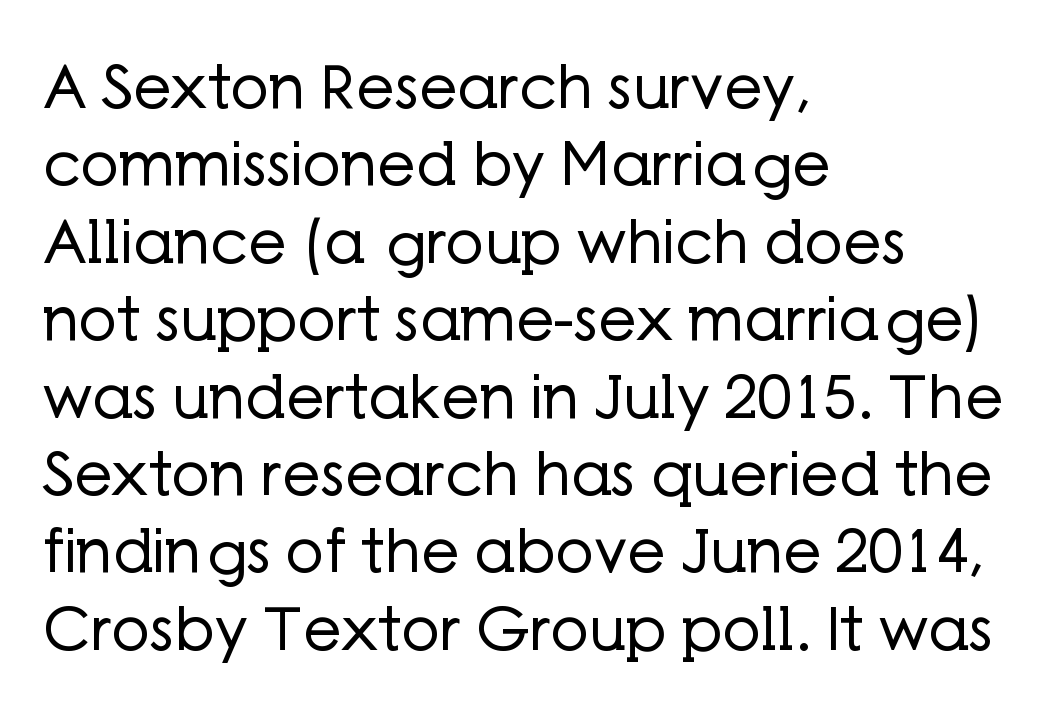
Q: Is the text bold? A: No.
Q: Is the text italic (slanted)? A: No, it is upright.
Q: Is the typeface a serif or a sans-serif typeface? A: Sans-serif.
Q: Is the text underlined? A: No.
Q: How is the paragraph aligned? A: Left-aligned.
Q: Is the spacing between letters normal or unusually wide? A: Normal.
Q: Is the spacing between lines tight, normal or loose? A: Normal.
Q: Width (condensed, normal, or wide)? A: Normal.
Q: Stroke contrast? A: Low.
Q: x-height? A: Medium.
Q: Monospaced? A: No.
